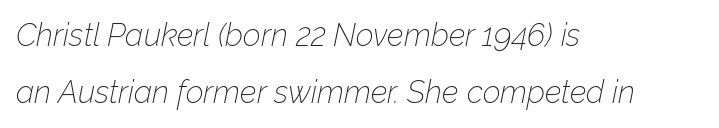
{"italic": "yes", "lean": "right", "slant_degrees": 12, "bold": "no", "weight": "thin", "width": "normal", "stroke_contrast": "low", "x_height": "medium", "monospaced": "no", "underline": "no", "align": "left", "line_spacing_ratio": 1.85, "letter_spacing": "normal", "letter_spacing_em": 0.0, "glyph_px": 31}
